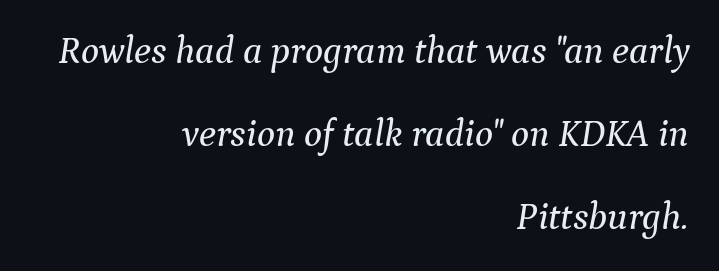
The image shows 38 px serif type, italic (leaning right); set right-aligned, loose line spacing (2.19x), normal letter spacing, not underlined; medium stroke contrast and a medium x-height.
